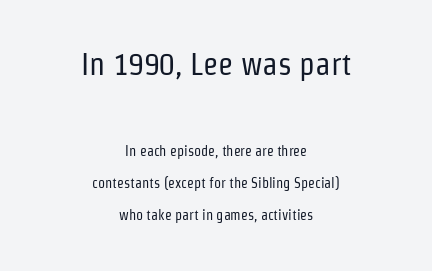
Q: Is the text bold? A: No.
Q: Is the text italic (slanted)? A: No, it is upright.
Q: Is the typeface a serif or a sans-serif typeface? A: Sans-serif.
Q: Is the text underlined? A: No.
Q: How is the paragraph aligned? A: Centered.
Q: Is the spacing between letters normal or unusually wide? A: Normal.
Q: Is the spacing between lines tight, normal or loose? A: Loose.
Q: Which block of text is set in a larger size, the first (top) or the second (bottom)? A: The first (top) one.
Q: Width (condensed, normal, or wide)? A: Condensed.
Q: Stroke contrast? A: Low.
Q: x-height? A: Medium.
Q: Monospaced? A: No.
